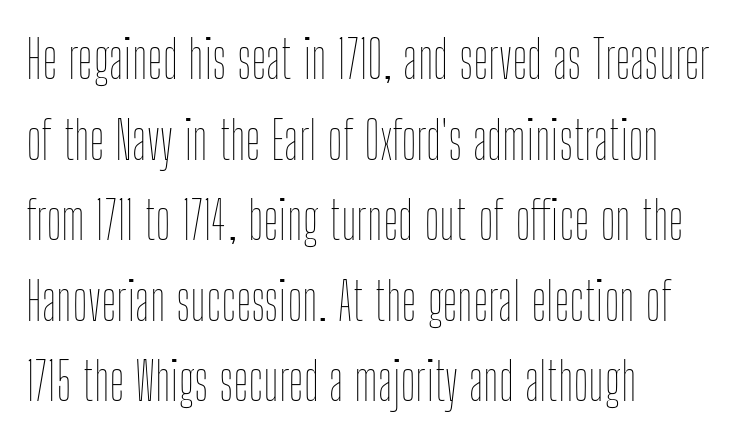
{"italic": "no", "bold": "no", "weight": "thin", "width": "condensed", "stroke_contrast": "low", "x_height": "medium", "monospaced": "no", "underline": "no", "align": "left", "line_spacing": "normal", "line_spacing_ratio": 1.52, "letter_spacing": "normal", "letter_spacing_em": 0.0, "glyph_px": 53}
